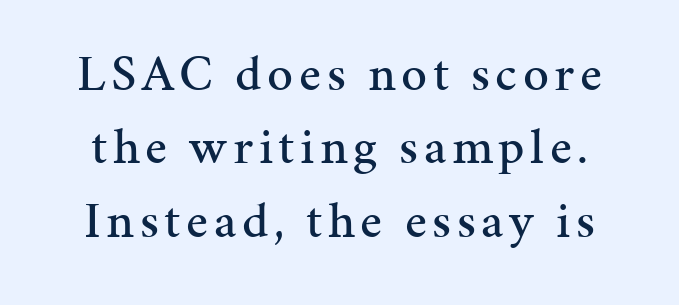
Do the characters align in a grid? No, the font is proportional. Is this a sans? No — the strokes have serifs. Upright lettering throughout. Baseline-to-baseline distance is the conventional proportion of letter height.
